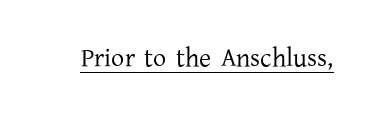
Short note: letters normally spaced. Is this a heavy cut? Hardly; it is regular or lighter. This sample uses an upright cut, with every glyph sitting square on the baseline. Is there an underline? Yes — a line sits under the letters.
